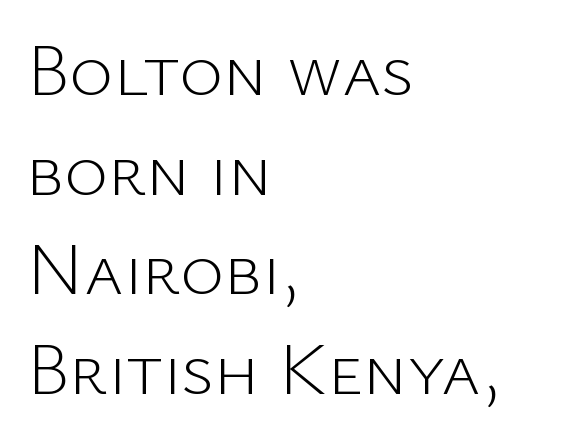
The image shows 75 px light sans-serif type, upright; set left-aligned, normal line spacing (1.33x), normal letter spacing, not underlined; low stroke contrast and a medium x-height.
